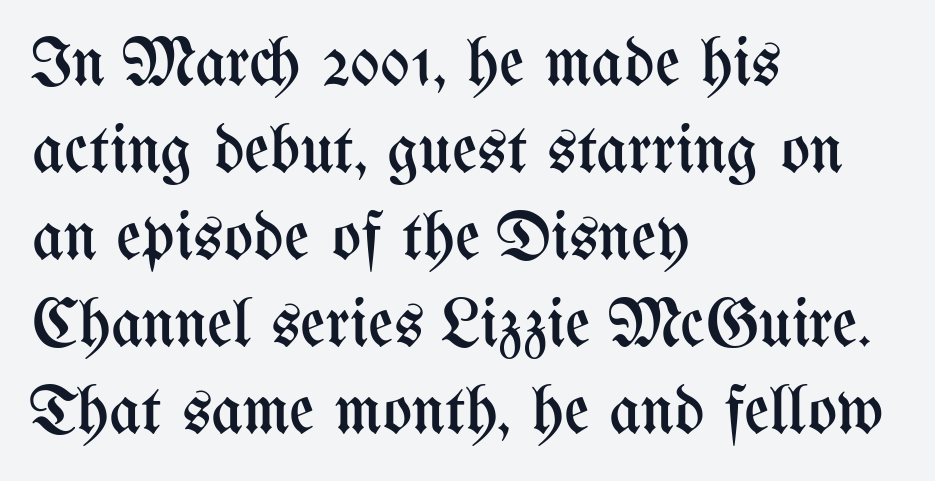
The font's upright variant was chosen for this text. Teacher's note: observe the even left margin — that is flush-left alignment. The letterforms sit at book weight or below. The face used here is proportionally spaced, like ordinary book or web type. Honestly, there is no underline to notice here at all. The lines sit at an ordinary, default distance from one another.
